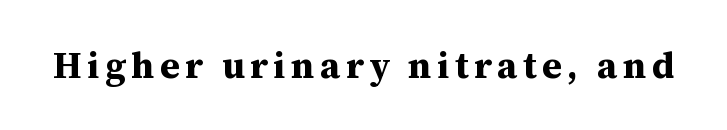
Q: Is the text bold? A: Yes.
Q: Is the text italic (slanted)? A: No, it is upright.
Q: Is the typeface a serif or a sans-serif typeface? A: Serif.
Q: Is the text underlined? A: No.
Q: Width (condensed, normal, or wide)? A: Normal.
Q: Stroke contrast? A: Medium.
Q: x-height? A: Medium.
Q: Monospaced? A: No.
